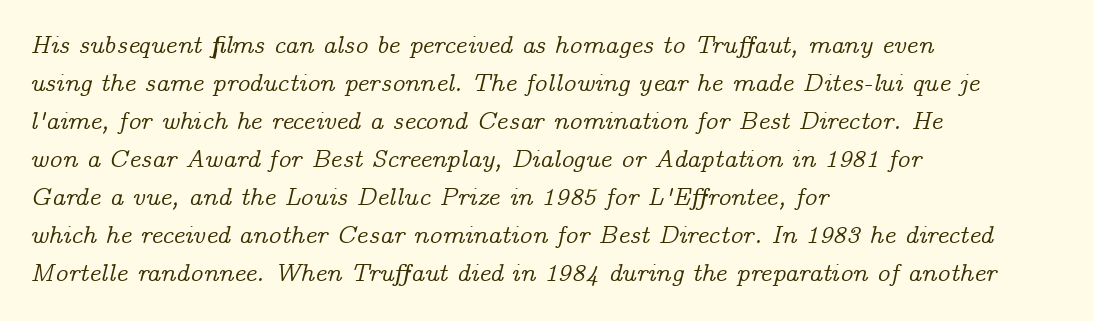
Honestly, there is no underline to notice here at all. Reading down the block, your eye returns to a fixed left position each line. This is oblique type, the kind used for emphasis or titles. Honestly, the letter spacing is just normal — you wouldn't notice it. Whoever set this chose a conventional vertical rhythm.
